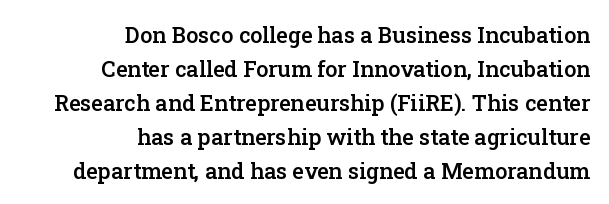
Glance below the letters and you will spot only blank space. This is the regular roman posture of the typeface. The face used here is rendered with its standard letterfit. Bold? Not quite — semibold, heavier than regular but stopping short. Honestly, the row spacing looks completely unremarkable.
